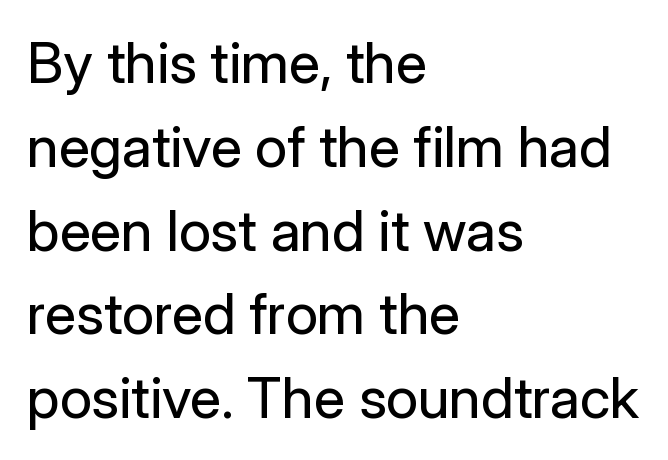
No word sits above an underline. The designer went with a sans here, leaving each stem footless. A typesetter would call this proportional, since set widths differ per character. The rendering keeps characters at their native spacing.
